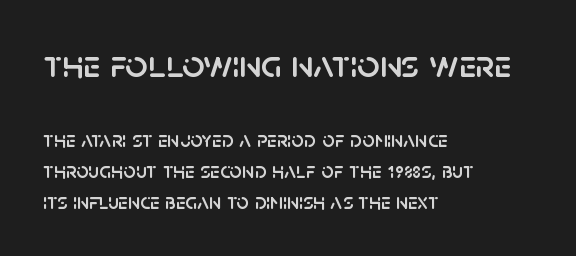
Has an underline been added? It has not. Regarding serifs, this sample does without them. Do the letters lean? They stand straight. Horizontally, the lines are justified to the leading edge only.
